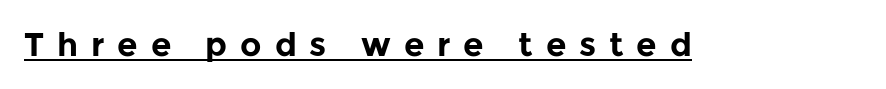
The image shows 33 px bold sans-serif type, upright; set unusually wide letter spacing (+0.39 em), underlined; low stroke contrast and a medium x-height.
